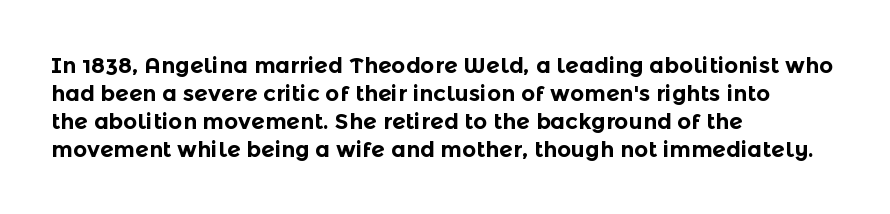
Q: Is the text bold? A: Yes.
Q: Is the text italic (slanted)? A: No, it is upright.
Q: Is the text underlined? A: No.
Q: How is the paragraph aligned? A: Left-aligned.
Q: Is the spacing between letters normal or unusually wide? A: Normal.
Q: Is the spacing between lines tight, normal or loose? A: Normal.
